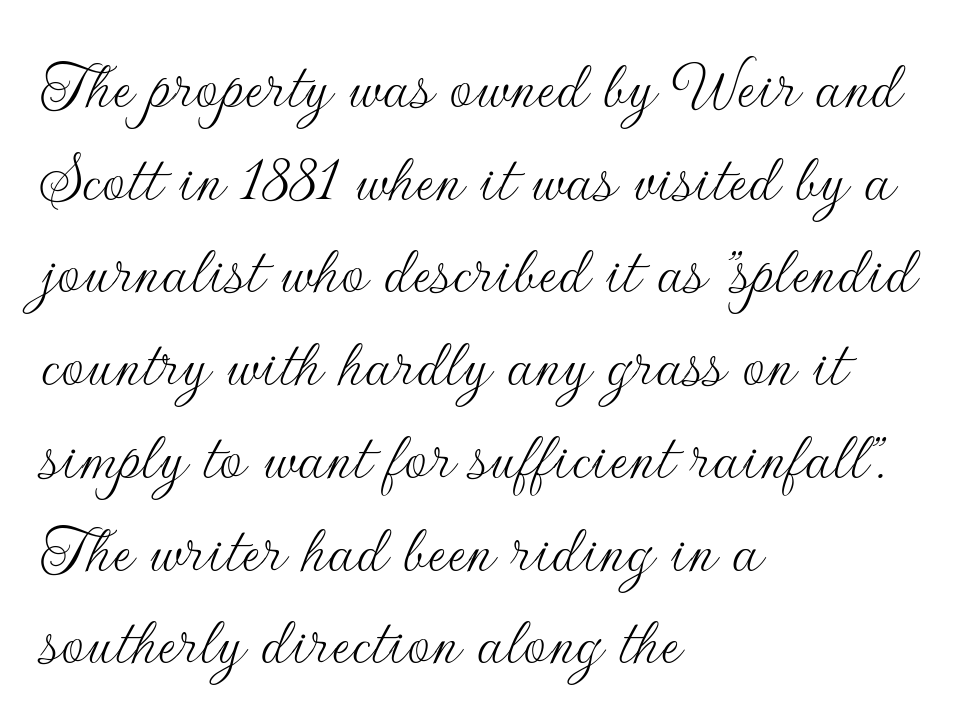
The font is comparable to plain body text, perhaps lighter. Layout note: lines flush left. The passage shown is typed in a proportional face where columns would drift. What kind of face is this? One without serifs — a sans. Letters rest on an invisible, unmarked baseline.
